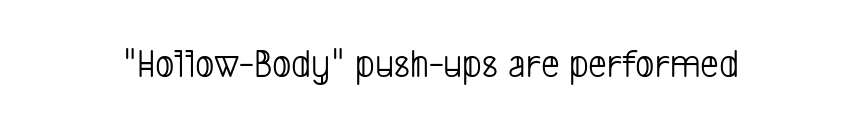
{"serif": "no", "bold": "no", "weight": "light", "width": "condensed", "stroke_contrast": "low", "x_height": "medium", "monospaced": "no", "underline": "no", "letter_spacing": "normal", "letter_spacing_em": 0.0, "glyph_px": 41}
